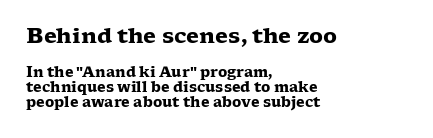
{"italic": "no", "bold": "yes", "underline": "no", "align": "left", "line_spacing": "tight", "line_spacing_ratio": 1.09, "letter_spacing": "normal", "letter_spacing_em": 0.0, "larger_block": "first", "size_ratio": 1.5, "glyph_px": 21}
